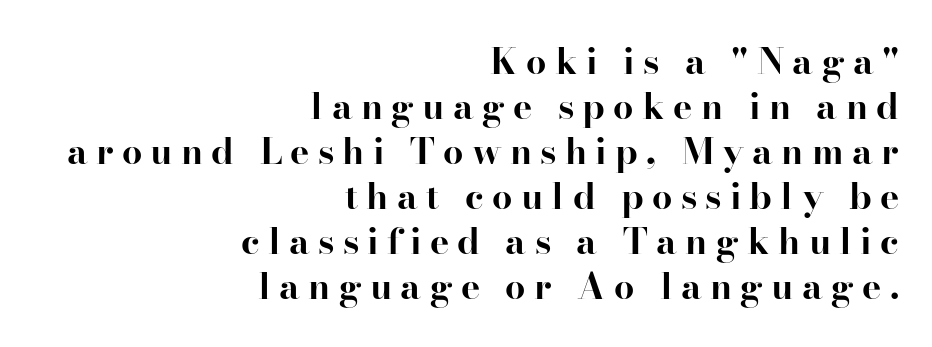
{"serif": "yes", "italic": "no", "bold": "yes", "weight": "bold", "width": "normal", "stroke_contrast": "high", "x_height": "small", "monospaced": "no", "underline": "no", "align": "right", "line_spacing": "normal", "line_spacing_ratio": 1.25, "letter_spacing": "wide", "letter_spacing_em": 0.23, "glyph_px": 36}
